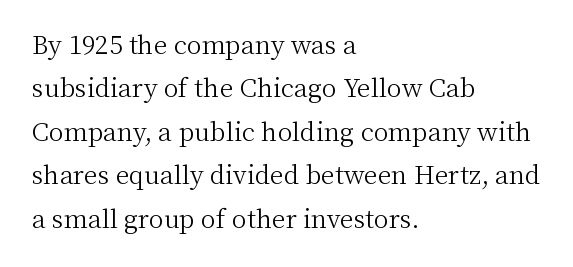
The image shows 25 px text type, upright; set left-aligned, line spacing 1.74x, normal letter spacing, not underlined.
